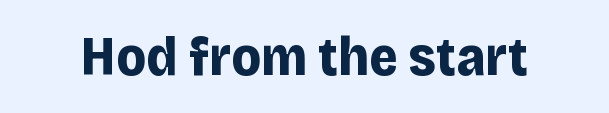
{"serif": "no", "italic": "no", "bold": "yes", "weight": "bold", "width": "normal", "stroke_contrast": "low", "x_height": "large", "monospaced": "no", "underline": "no", "letter_spacing": "normal", "letter_spacing_em": 0.0, "glyph_px": 55}
